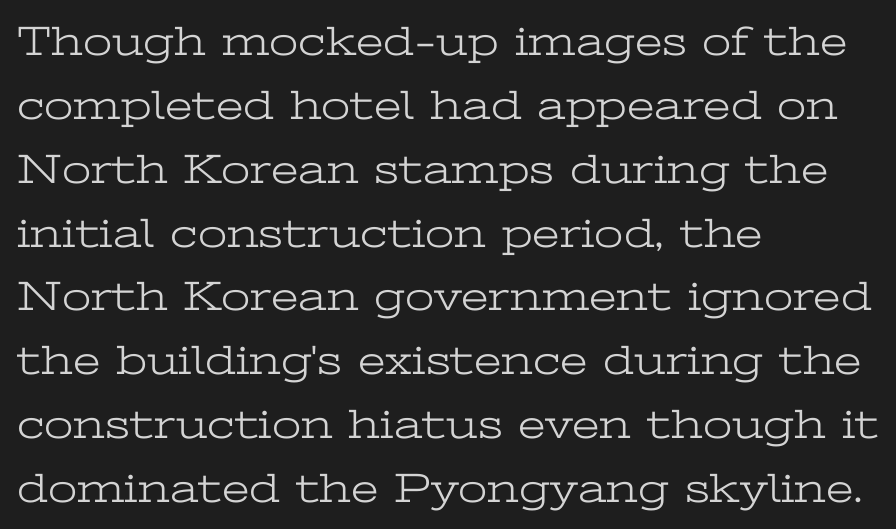
{"serif": "yes", "italic": "no", "bold": "no", "weight": "light", "width": "wide", "stroke_contrast": "low", "x_height": "medium", "monospaced": "no", "underline": "no", "align": "left", "line_spacing": "normal", "line_spacing_ratio": 1.52, "letter_spacing": "normal", "letter_spacing_em": 0.0, "glyph_px": 42}
